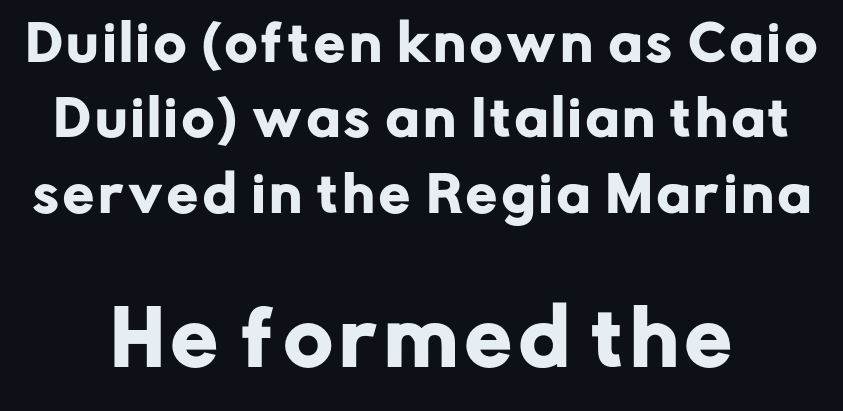
The typography opts for an upright posture over an oblique one. The more generous point size was reserved for the lower chunk. A typesetter would label this face a sans. The rendering uses natural spacing where letterforms have individual widths. No word sits above an underline. Regular leading.
